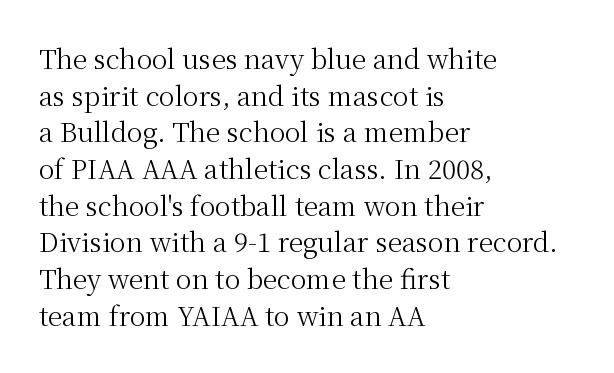
Q: Is the text bold? A: No.
Q: Is the text italic (slanted)? A: No, it is upright.
Q: Is the text underlined? A: No.
Q: How is the paragraph aligned? A: Left-aligned.
Q: Is the spacing between letters normal or unusually wide? A: Normal.
Q: Is the spacing between lines tight, normal or loose? A: Normal.
